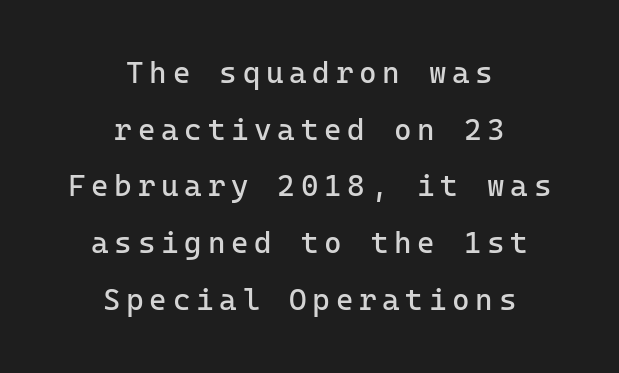
Q: Is the text bold? A: No.
Q: Is the text italic (slanted)? A: No, it is upright.
Q: Is the typeface a serif or a sans-serif typeface? A: Sans-serif.
Q: Is the text underlined? A: No.
Q: How is the paragraph aligned? A: Centered.
Q: Width (condensed, normal, or wide)? A: Normal.
Q: Stroke contrast? A: Low.
Q: x-height? A: Medium.
